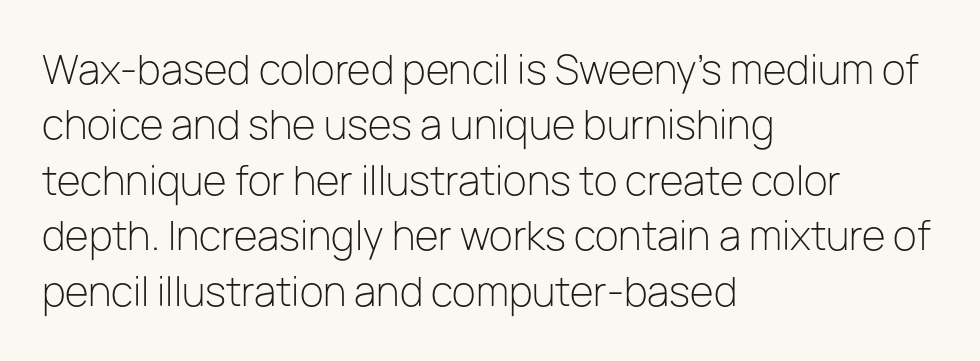
The image shows 39 px light sans-serif type, upright; set left-aligned, normal line spacing (1.42x), normal letter spacing, not underlined; low stroke contrast and a medium x-height.
